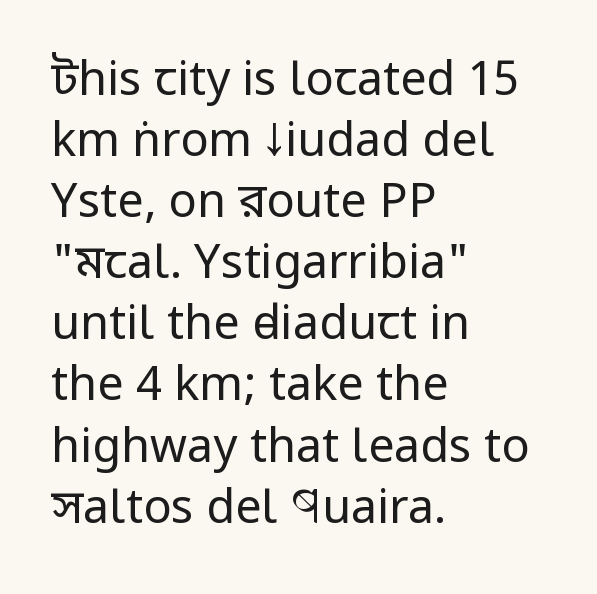
The letters stand upright; this is a roman face. Each stroke keeps to a modest, everyday thickness or less. Varying glyph widths throughout — classic text-font behaviour. One glance says typical: line gaps are just what's usual. The setting favours the left margin, as ordinary paragraphs usually do. Between one letter and the next there's only the usual sliver of space.
